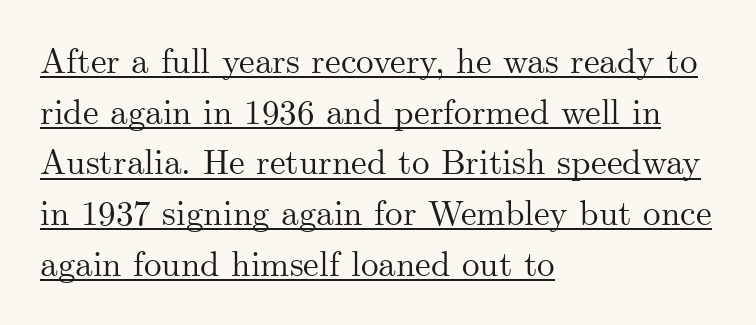
Q: Is the text italic (slanted)? A: No, it is upright.
Q: Is the typeface a serif or a sans-serif typeface? A: Serif.
Q: Is the text underlined? A: Yes.
Q: How is the paragraph aligned? A: Left-aligned.
Q: Is the spacing between letters normal or unusually wide? A: Normal.
Q: Is the spacing between lines tight, normal or loose? A: Normal.
Q: Width (condensed, normal, or wide)? A: Normal.
Q: Stroke contrast? A: Medium.
Q: x-height? A: Small.
Q: Monospaced? A: No.
